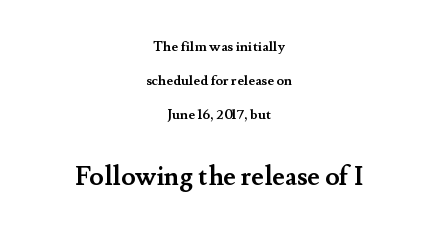
Q: Is the text bold? A: Yes.
Q: Is the text italic (slanted)? A: No, it is upright.
Q: Is the text underlined? A: No.
Q: How is the paragraph aligned? A: Centered.
Q: Is the spacing between letters normal or unusually wide? A: Normal.
Q: Is the spacing between lines tight, normal or loose? A: Loose.
Q: Which block of text is set in a larger size, the first (top) or the second (bottom)? A: The second (bottom) one.
